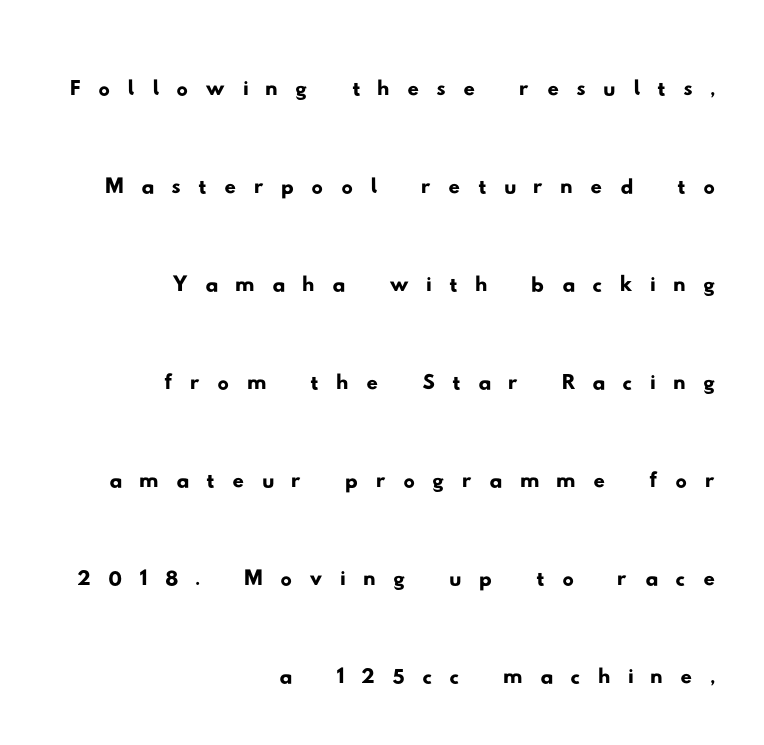
The image shows 57 px wide sans-serif type; set right-aligned, line spacing 1.72x, unusually wide letter spacing (+0.3 em), not underlined; low stroke contrast and a small x-height.
